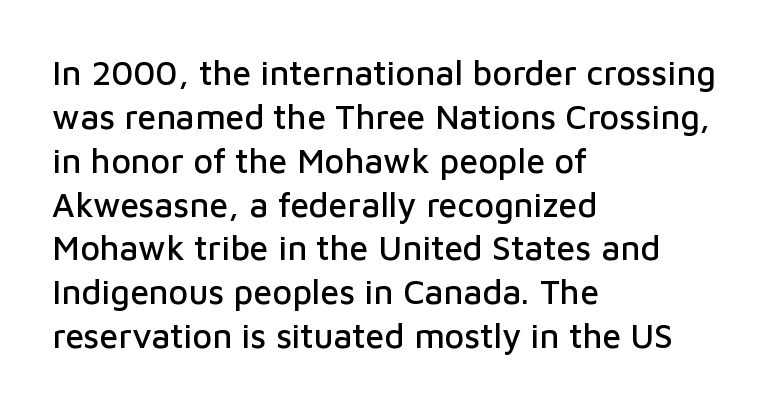
The image shows 34 px sans-serif type, upright; set left-aligned, normal line spacing (1.29x), normal letter spacing, not underlined; low stroke contrast and a medium x-height.
